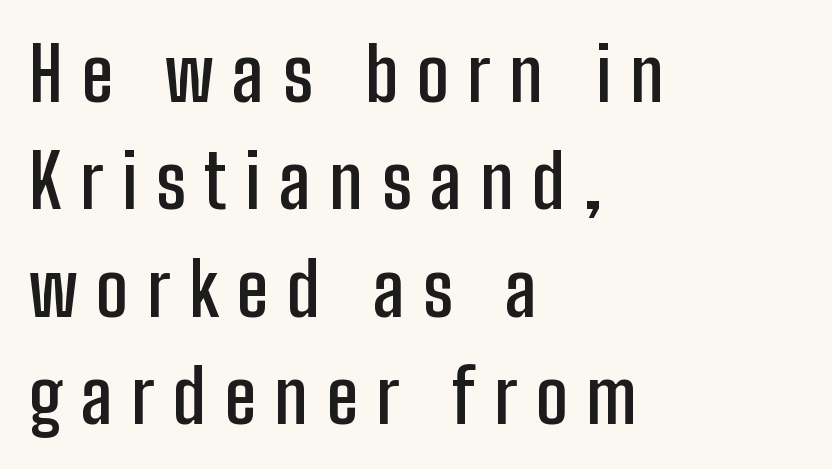
Q: Is the text bold? A: Semi-bold.
Q: Is the text italic (slanted)? A: No, it is upright.
Q: Is the typeface a serif or a sans-serif typeface? A: Sans-serif.
Q: Is the text underlined? A: No.
Q: How is the paragraph aligned? A: Left-aligned.
Q: Is the spacing between letters normal or unusually wide? A: Unusually wide.
Q: Is the spacing between lines tight, normal or loose? A: Normal.
Q: Width (condensed, normal, or wide)? A: Condensed.
Q: Stroke contrast? A: Low.
Q: x-height? A: Medium.
Q: Monospaced? A: No.
